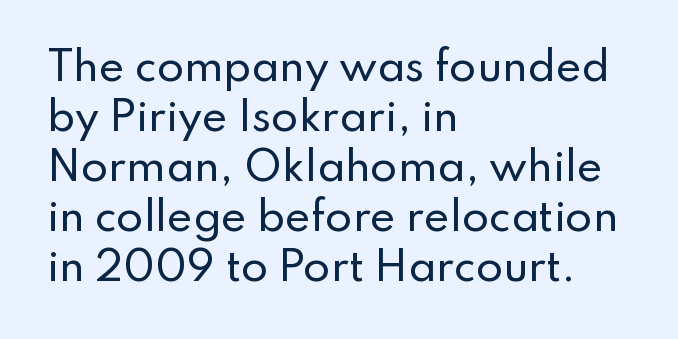
The rendering keeps characters at their native spacing. Is the block centered? No — it sits flush against the left margin. A typesetter would mark this as roman, not italic. Here the designer chose a conventional face with non-uniform glyph widths.
